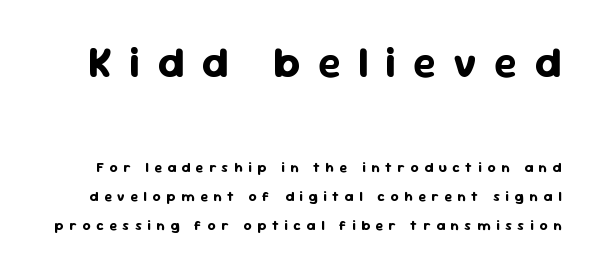
The image shows 43 px bold sans-serif type, upright; set loose line spacing (2.08x), unusually wide letter spacing (+0.4 em), not underlined; the first (top) block is 3.07x larger; low stroke contrast and a medium x-height.
